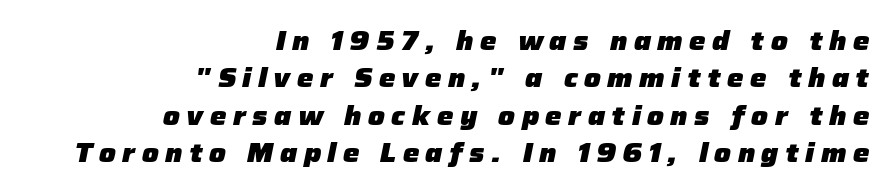
Q: Is the text bold? A: Yes.
Q: Is the text italic (slanted)? A: Yes, it leans right by about 12 degrees.
Q: Is the text underlined? A: No.
Q: How is the paragraph aligned? A: Right-aligned.
Q: Is the spacing between letters normal or unusually wide? A: Unusually wide.
Q: Is the spacing between lines tight, normal or loose? A: Normal.
